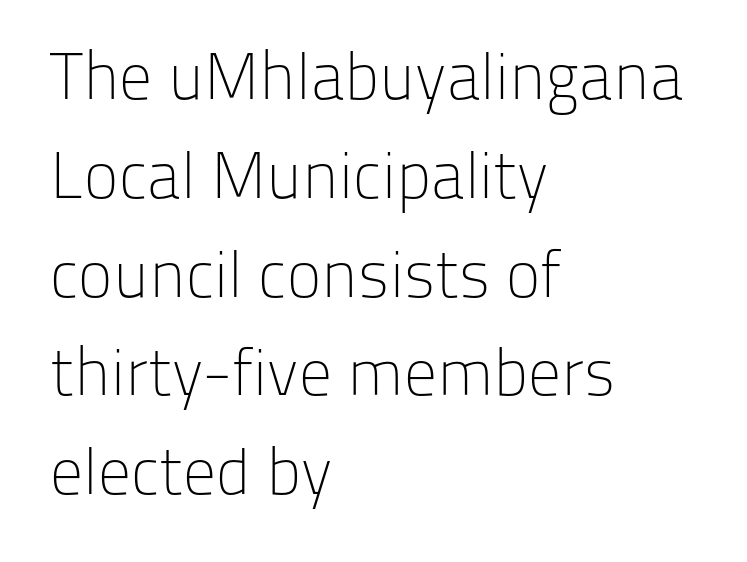
Q: Is the text bold? A: No.
Q: Is the text italic (slanted)? A: No, it is upright.
Q: Is the typeface a serif or a sans-serif typeface? A: Sans-serif.
Q: Is the text underlined? A: No.
Q: How is the paragraph aligned? A: Left-aligned.
Q: Is the spacing between letters normal or unusually wide? A: Normal.
Q: Is the spacing between lines tight, normal or loose? A: Normal.
Q: Width (condensed, normal, or wide)? A: Normal.
Q: Stroke contrast? A: Low.
Q: x-height? A: Medium.
Q: Monospaced? A: No.
